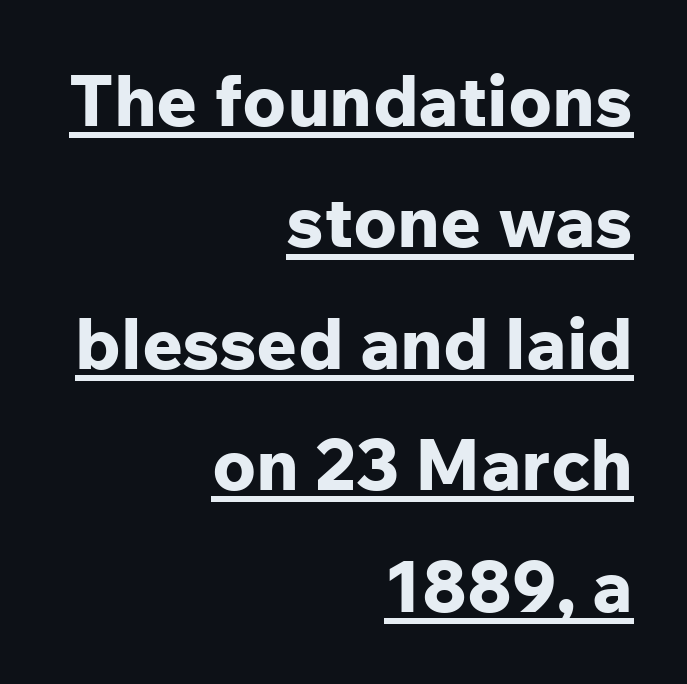
The image shows 71 px bold sans-serif type, upright; set right-aligned, line spacing 1.71x, normal letter spacing, underlined; low stroke contrast and a medium x-height.
